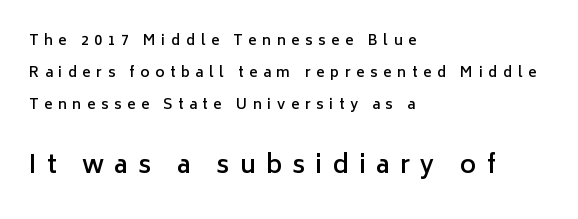
Display-style spreading of the glyphs; the letterfit is very open. This is the in-between weight designers call semibold or demi. The line-height multiplier appears high, well above default. This rendering features lettering with no underline. The compositor pushed each line to the left boundary. Does the lettering tilt? It doesn't — this is upright.
